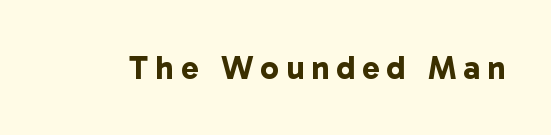
{"serif": "no", "bold": "yes", "weight": "bold", "width": "normal", "stroke_contrast": "low", "x_height": "medium", "monospaced": "no", "underline": "no", "letter_spacing": "wide", "letter_spacing_em": 0.21, "glyph_px": 33}
